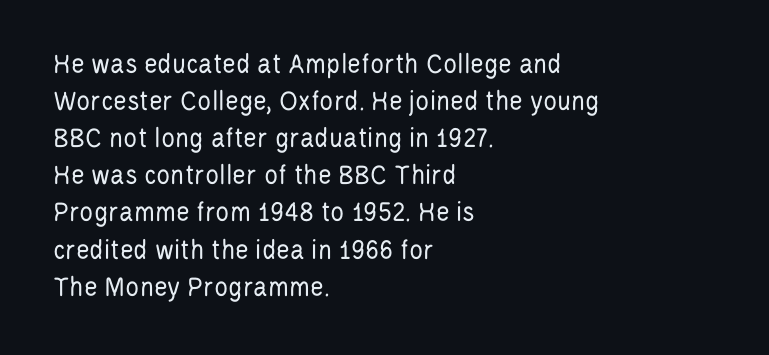
The image shows 29 px regular-weight, condensed sans-serif type, upright; set left-aligned, normal line spacing (1.28x), normal letter spacing, not underlined; low stroke contrast and a large x-height.
